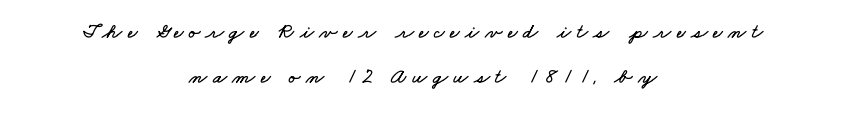
{"underline": "no", "align": "center", "line_spacing": "loose", "line_spacing_ratio": 2.15, "letter_spacing": "wide", "letter_spacing_em": 0.26, "glyph_px": 21}
